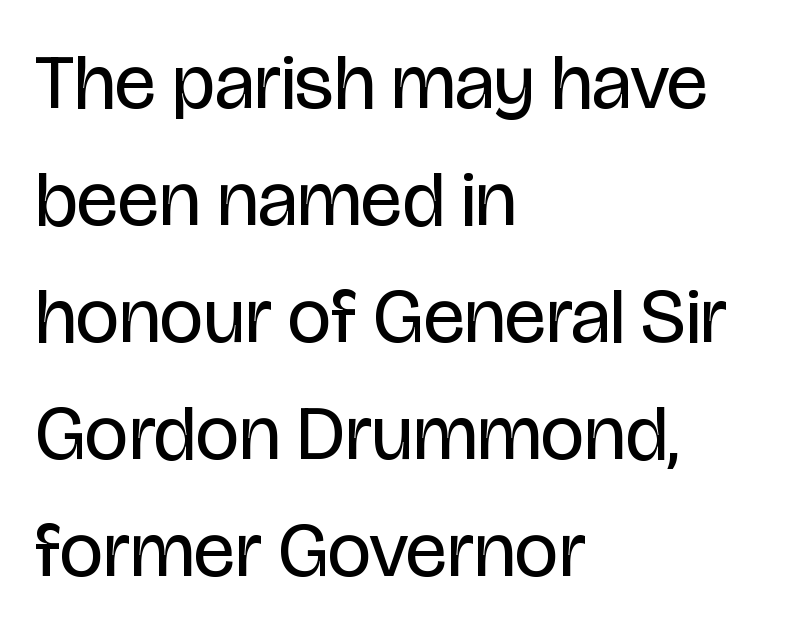
Q: Is the text bold? A: No.
Q: Is the text italic (slanted)? A: No, it is upright.
Q: Is the typeface a serif or a sans-serif typeface? A: Sans-serif.
Q: Is the text underlined? A: No.
Q: How is the paragraph aligned? A: Left-aligned.
Q: Is the spacing between letters normal or unusually wide? A: Normal.
Q: Is the spacing between lines tight, normal or loose? A: Normal.
Q: Width (condensed, normal, or wide)? A: Condensed.
Q: Stroke contrast? A: Low.
Q: x-height? A: Large.
Q: Monospaced? A: No.
